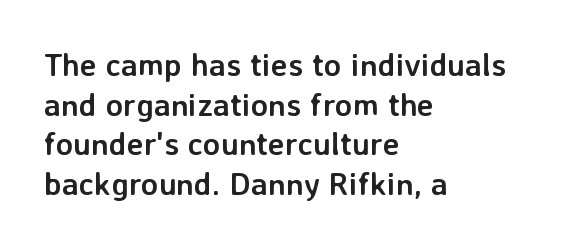
{"serif": "no", "italic": "no", "bold": "yes", "weight": "semibold", "width": "normal", "stroke_contrast": "low", "x_height": "medium", "monospaced": "no", "underline": "no", "align": "left", "line_spacing_ratio": 1.24, "letter_spacing": "normal", "letter_spacing_em": 0.0, "glyph_px": 32}
